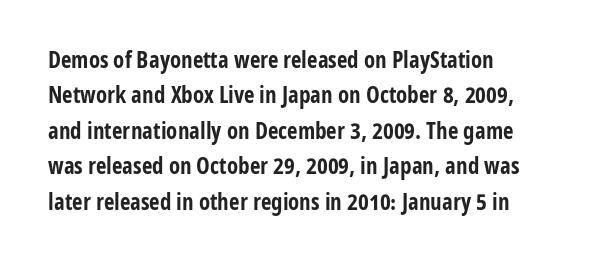
The strip under each line holds only bare page. The designer left line spacing at the default. Typeset ragged right — the left edge is the straight one. Heavy-handed strokes throughout: this text is bold.
